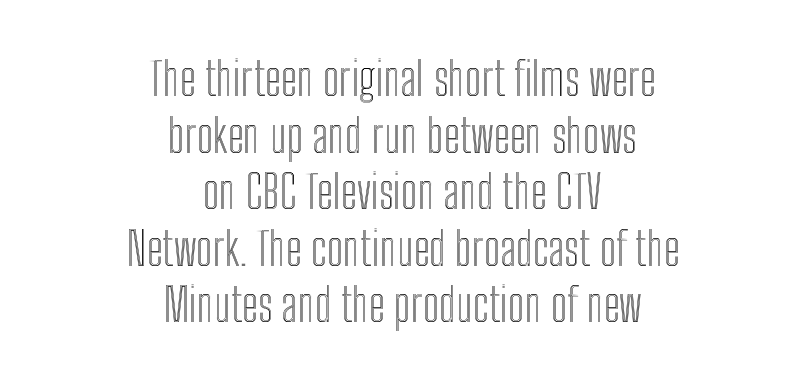
If you drew a line through each stem, it would be perfectly vertical. The face used here is proportionally spaced, like ordinary book or web type. The lines in this sample share a center point and differ in where they start and stop. Here the glyphs are tracked normally, forming tight word shapes.
